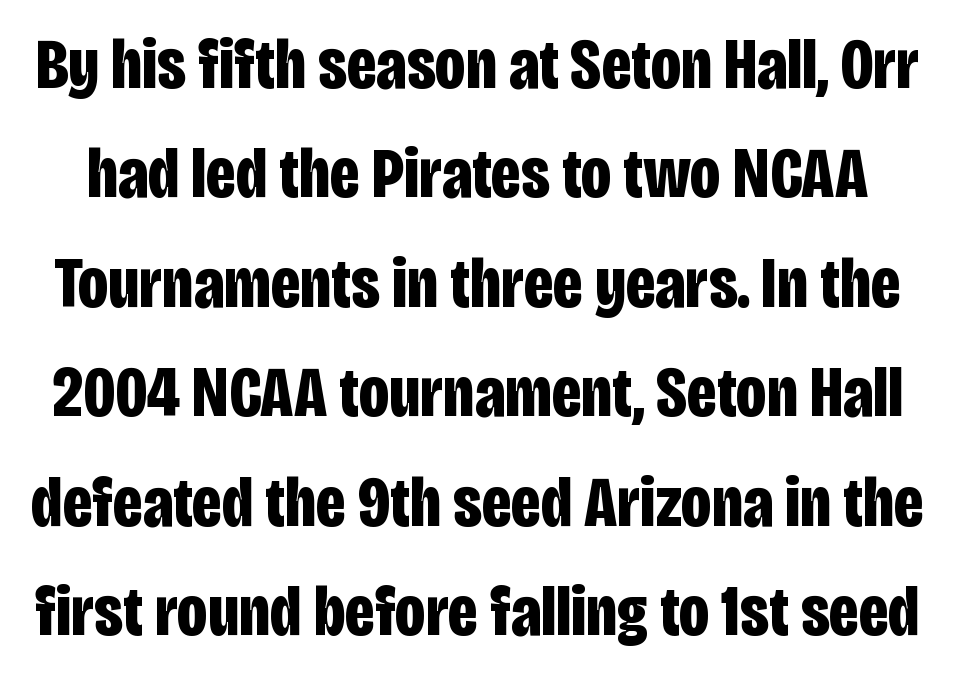
{"serif": "no", "italic": "no", "bold": "yes", "weight": "bold", "width": "condensed", "stroke_contrast": "low", "x_height": "large", "monospaced": "no", "underline": "no", "line_spacing": "normal", "line_spacing_ratio": 1.52, "letter_spacing": "normal", "letter_spacing_em": 0.0, "glyph_px": 72}
